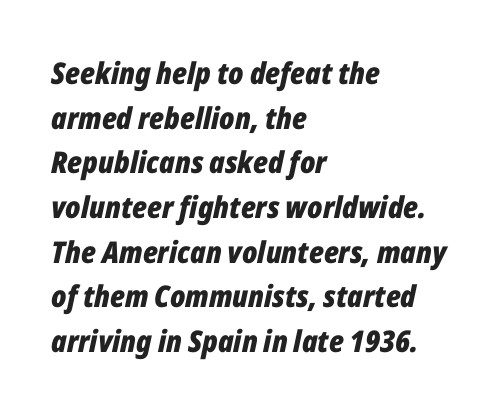
The image shows 30 px bold, condensed type, italic (leaning right); set left-aligned, normal line spacing (1.49x), normal letter spacing, not underlined; low stroke contrast and a medium x-height.
